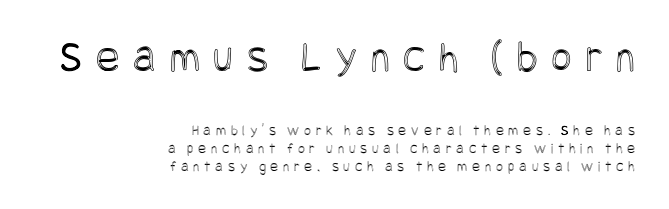
Descenders hang freely into open space. Whoever set this made the first block the dominant, larger element. The lettering holds an erect, upright posture throughout. Tracking here is generous; glyphs stand well apart from one another.
